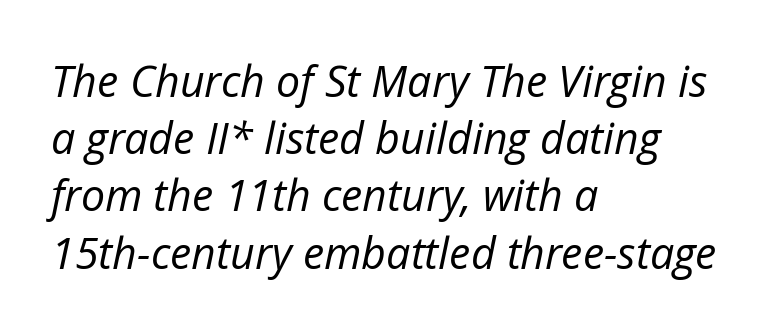
The image shows 43 px regular-weight type, italic (leaning right); set left-aligned, normal line spacing (1.33x), normal letter spacing, not underlined; low stroke contrast and a medium x-height.
